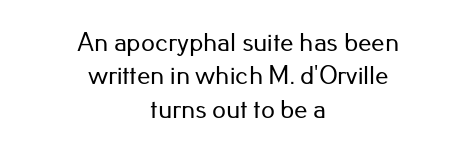
The image shows 27 px text type, upright; set centered, line spacing 1.24x, normal letter spacing, not underlined.
